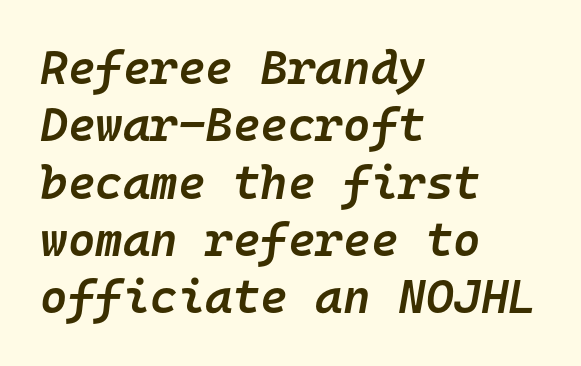
Observe the lean: these are italic letterforms. Does the copy run flush right? No — it runs flush left. Has an underline been added? It has not. Think of a typewriter: that constant character pitch is what you see here. The glyphs have the mass of a demibold cut, below bold.
